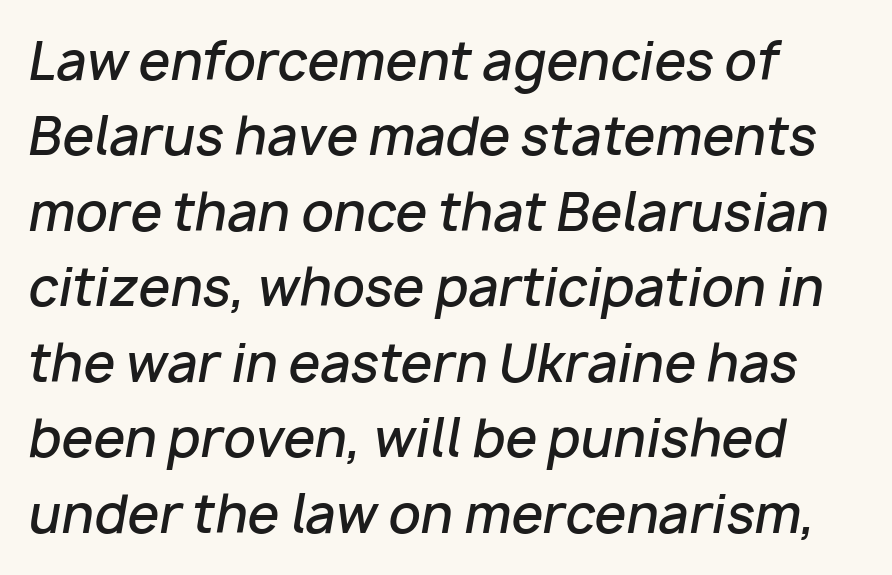
Compared with typical body copy, the letter spacing here is the same. The paragraph shown leans on its left margin. The whole block is typeset with a tilt. Here the designer chose a conventional face with non-uniform glyph widths.
